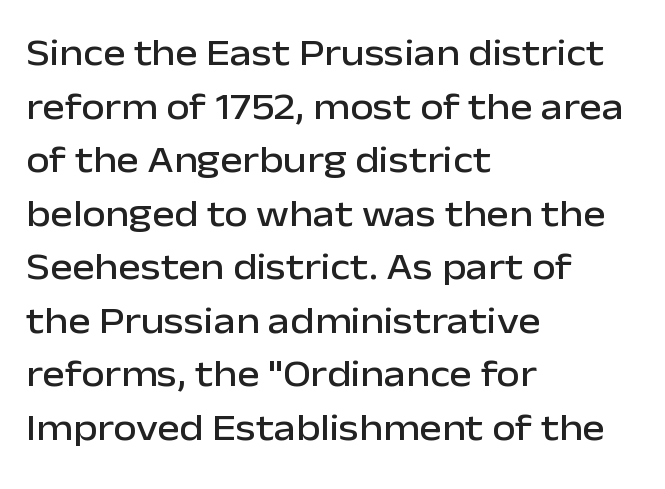
{"serif": "no", "italic": "no", "width": "normal", "stroke_contrast": "low", "x_height": "medium", "monospaced": "no", "underline": "no", "align": "left", "line_spacing": "normal", "line_spacing_ratio": 1.41, "letter_spacing": "normal", "letter_spacing_em": 0.0, "glyph_px": 38}
